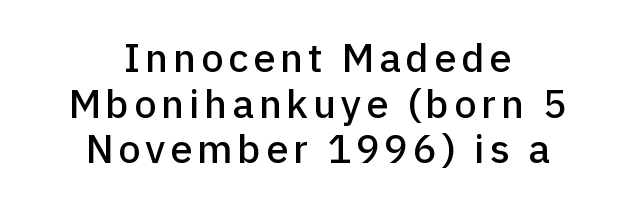
{"serif": "no", "italic": "no", "width": "normal", "stroke_contrast": "low", "x_height": "medium", "monospaced": "no", "underline": "no", "align": "center", "line_spacing": "tight", "line_spacing_ratio": 1.14, "glyph_px": 40}
